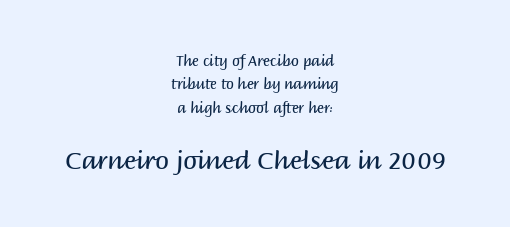
{"bold": "no", "underline": "no", "align": "center", "line_spacing": "normal", "line_spacing_ratio": 1.67, "letter_spacing": "normal", "letter_spacing_em": 0.0, "larger_block": "second", "size_ratio": 1.79, "glyph_px": 25}
